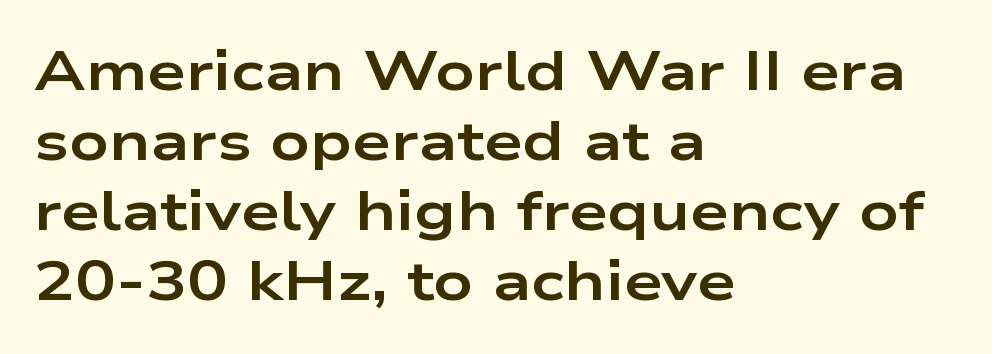
The image shows 55 px bold, wide sans-serif type, upright; set left-aligned, normal line spacing (1.27x), normal letter spacing, not underlined; low stroke contrast and a medium x-height.
